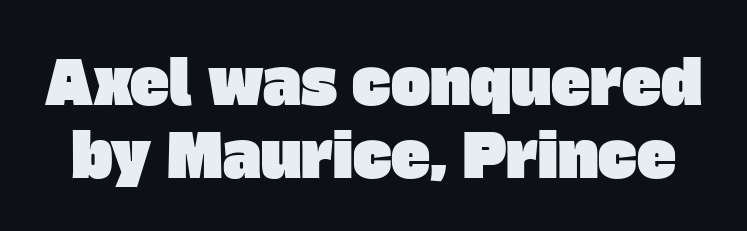
Q: Is the typeface a serif or a sans-serif typeface? A: Sans-serif.
Q: Is the text underlined? A: No.
Q: Is the spacing between letters normal or unusually wide? A: Normal.
Q: Width (condensed, normal, or wide)? A: Normal.
Q: Stroke contrast? A: Low.
Q: x-height? A: Large.
Q: Monospaced? A: No.
